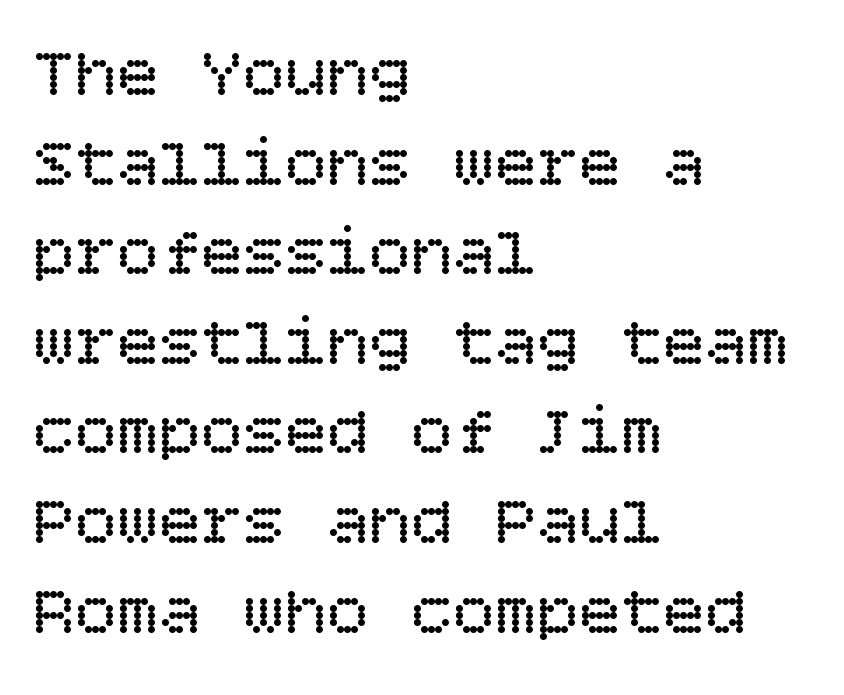
Q: Is the text bold? A: No.
Q: Is the text italic (slanted)? A: No, it is upright.
Q: Is the text underlined? A: No.
Q: How is the paragraph aligned? A: Left-aligned.
Q: Is the spacing between letters normal or unusually wide? A: Normal.
Q: Is the spacing between lines tight, normal or loose? A: Normal.
Q: Width (condensed, normal, or wide)? A: Normal.
Q: Stroke contrast? A: Low.
Q: x-height? A: Large.
